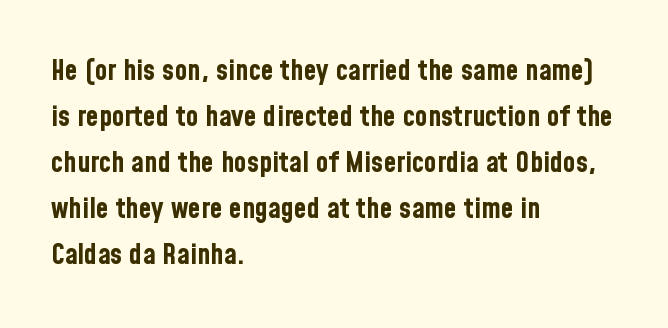
Q: Is the text bold? A: Yes.
Q: Is the text italic (slanted)? A: No, it is upright.
Q: Is the typeface a serif or a sans-serif typeface? A: Sans-serif.
Q: Is the text underlined? A: No.
Q: How is the paragraph aligned? A: Left-aligned.
Q: Is the spacing between letters normal or unusually wide? A: Normal.
Q: Is the spacing between lines tight, normal or loose? A: Normal.
Q: Width (condensed, normal, or wide)? A: Condensed.
Q: Stroke contrast? A: Low.
Q: x-height? A: Medium.
Q: Monospaced? A: No.
